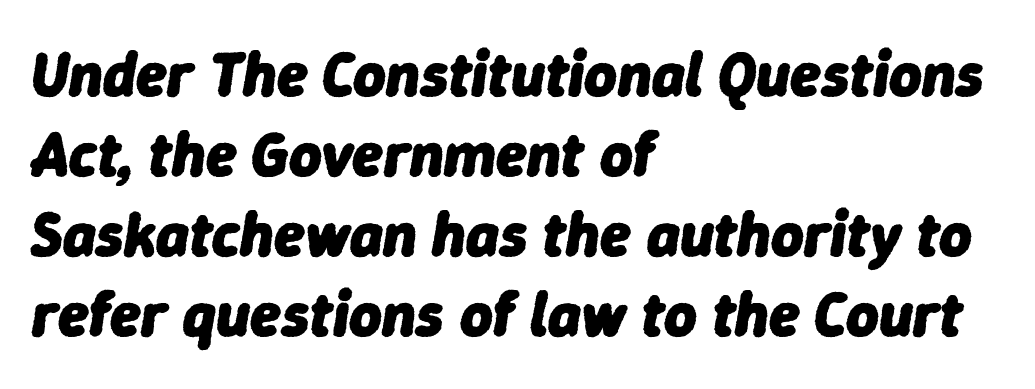
{"italic": "yes", "lean": "right", "slant_degrees": 9, "bold": "yes", "weight": "heavy", "width": "normal", "stroke_contrast": "low", "x_height": "medium", "monospaced": "no", "underline": "no", "align": "left", "line_spacing": "normal", "line_spacing_ratio": 1.27, "letter_spacing": "normal", "letter_spacing_em": 0.0, "glyph_px": 63}
